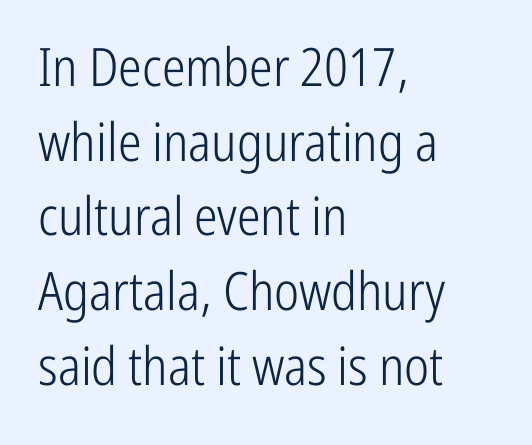
The image shows 53 px light, condensed sans-serif type, upright; set left-aligned, normal line spacing (1.41x), normal letter spacing, not underlined; low stroke contrast and a medium x-height.
